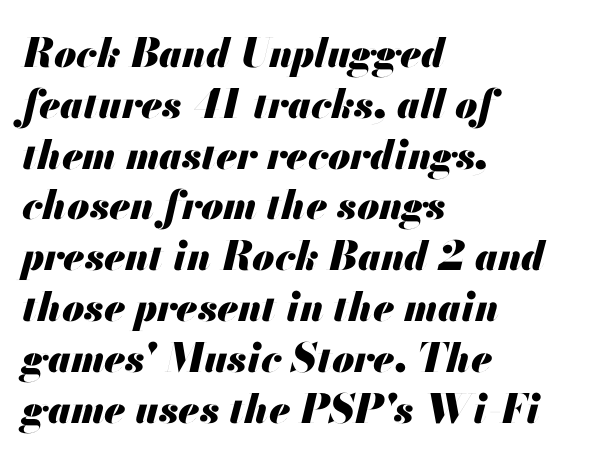
{"italic": "yes", "lean": "right", "slant_degrees": 13, "bold": "yes", "weight": "heavy", "width": "normal", "stroke_contrast": "medium", "x_height": "small", "monospaced": "no", "underline": "no", "align": "left", "line_spacing": "normal", "line_spacing_ratio": 1.27, "letter_spacing": "normal", "letter_spacing_em": 0.0, "glyph_px": 40}
